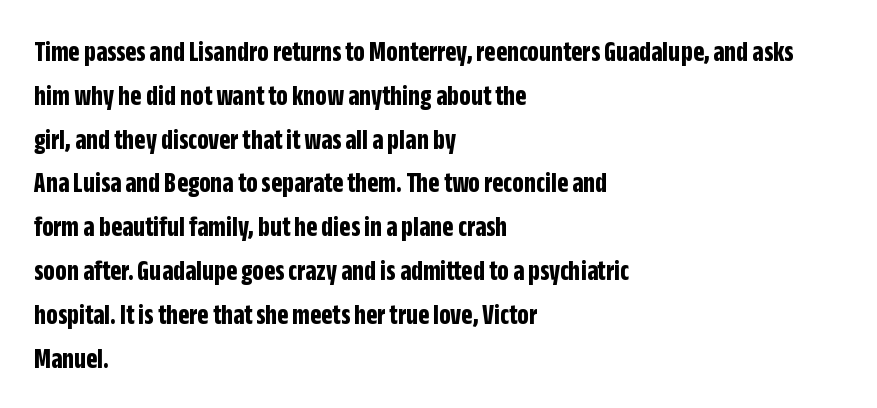
The specimen omits any rule beneath the text block's lines. The specimen reads as upright at a glance. Heavy, bold letterforms. Left-aligned paragraph, ragged on the right. The typeface chosen for these lines omits serifs. Characters follow at the spacing the type designer built in.
